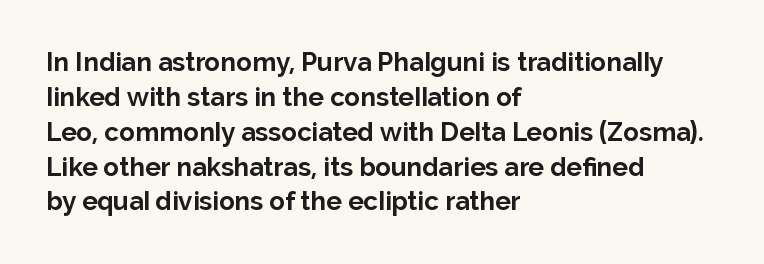
{"italic": "no", "bold": "yes", "underline": "no", "align": "left", "line_spacing": "normal", "line_spacing_ratio": 1.34, "letter_spacing": "normal", "letter_spacing_em": 0.0, "glyph_px": 26}
